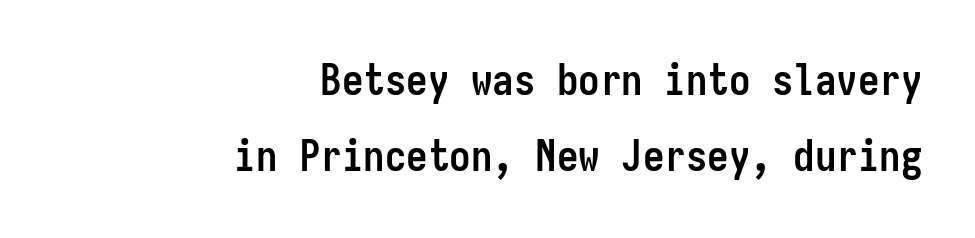
Q: Is the text bold? A: Yes.
Q: Is the text italic (slanted)? A: No, it is upright.
Q: Is the typeface a serif or a sans-serif typeface? A: Sans-serif.
Q: Is the text underlined? A: No.
Q: How is the paragraph aligned? A: Right-aligned.
Q: Is the spacing between letters normal or unusually wide? A: Normal.
Q: Width (condensed, normal, or wide)? A: Condensed.
Q: Stroke contrast? A: Low.
Q: x-height? A: Medium.
Q: Monospaced? A: Yes.
